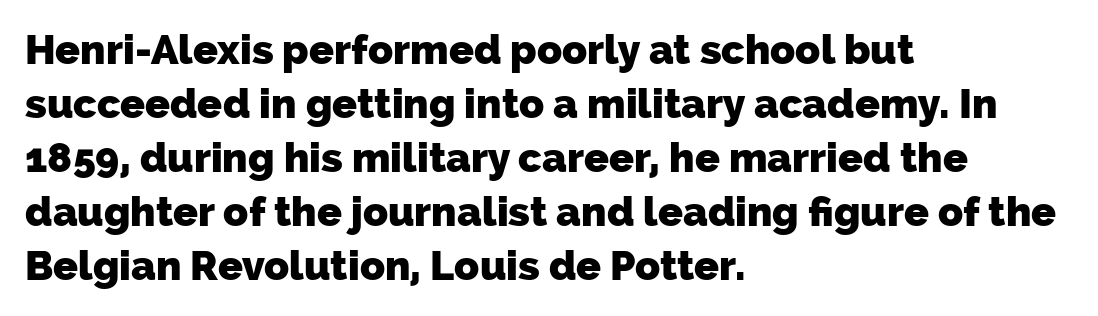
Line spacing here is normal. Where is the straight margin? On the left. Compared with typical body copy, the letter spacing here is the same. In terms of weight, the rendering is a true, heavy bold. Classification — sans serif.
